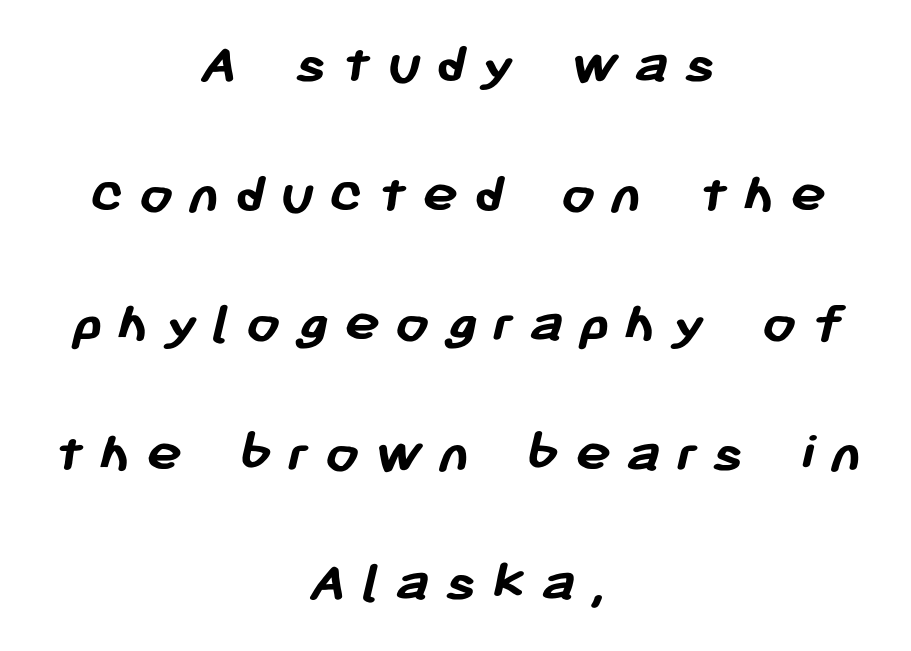
{"serif": "no", "bold": "yes", "weight": "semibold", "width": "normal", "stroke_contrast": "low", "x_height": "medium", "monospaced": "no", "underline": "no", "align": "center", "line_spacing": "loose", "line_spacing_ratio": 2.16, "letter_spacing": "wide", "letter_spacing_em": 0.25, "glyph_px": 60}
